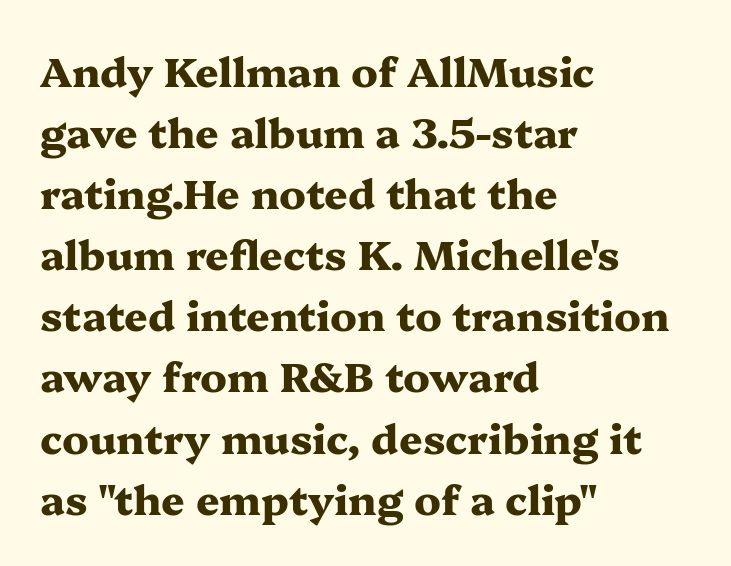
{"serif": "yes", "italic": "no", "bold": "yes", "weight": "heavy", "width": "wide", "stroke_contrast": "medium", "x_height": "medium", "monospaced": "no", "underline": "no", "align": "left", "line_spacing": "normal", "line_spacing_ratio": 1.49, "letter_spacing": "normal", "letter_spacing_em": 0.0, "glyph_px": 41}
